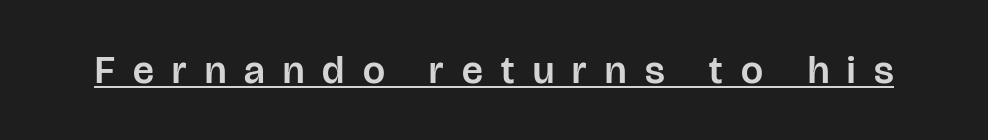
A typographer would call this underscored text. Each word looks stretched out because of the extra space between its letters. Observe the absence of serifs on each vertical stroke in this sample. Each letter keeps its own natural width here, so spacing adapts to shape.
